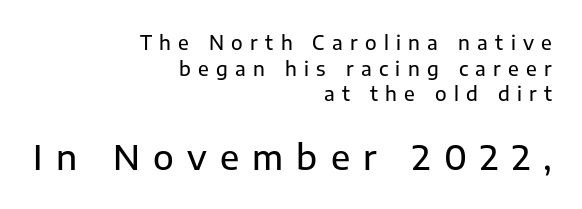
{"serif": "no", "italic": "no", "width": "normal", "stroke_contrast": "low", "x_height": "medium", "monospaced": "no", "underline": "no", "align": "right", "line_spacing": "normal", "line_spacing_ratio": 1.35, "letter_spacing": "wide", "letter_spacing_em": 0.39, "larger_block": "second", "size_ratio": 1.79, "glyph_px": 34}
